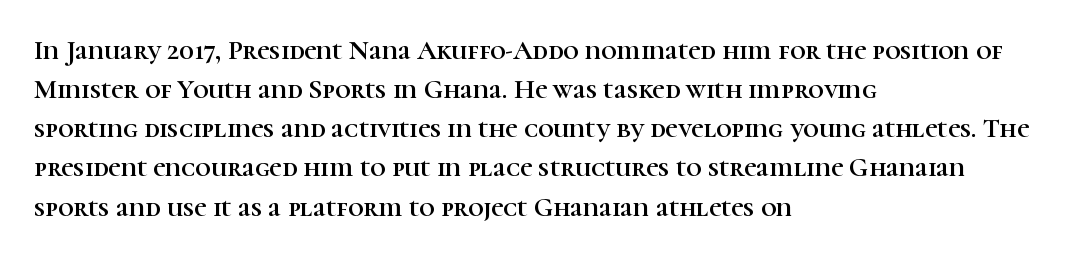
Q: Is the text italic (slanted)? A: No, it is upright.
Q: Is the text underlined? A: No.
Q: How is the paragraph aligned? A: Left-aligned.
Q: Is the spacing between letters normal or unusually wide? A: Normal.
Q: Is the spacing between lines tight, normal or loose? A: Normal.
